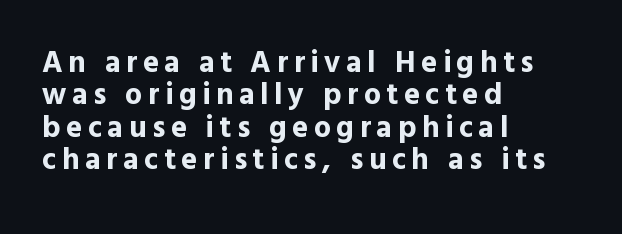
{"serif": "no", "italic": "no", "bold": "yes", "weight": "bold", "width": "normal", "x_height": "medium", "monospaced": "no", "underline": "no", "align": "left", "line_spacing": "tight", "line_spacing_ratio": 1.08, "glyph_px": 30}
